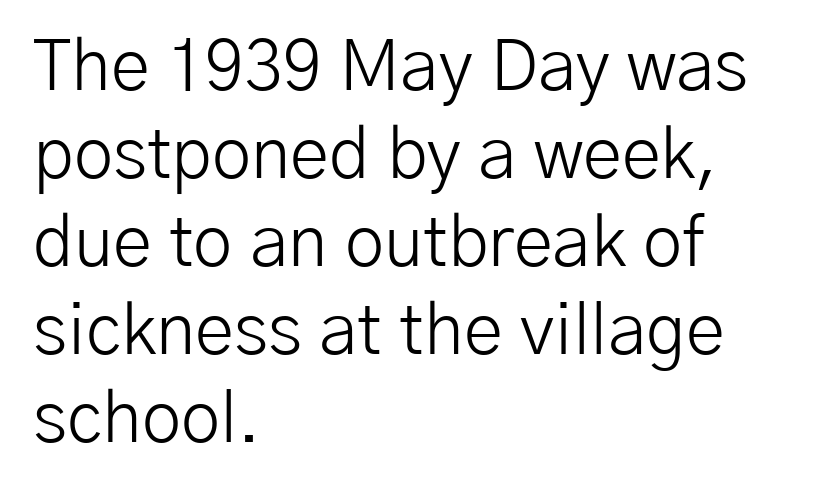
The image shows 71 px light sans-serif type, upright; set left-aligned, line spacing 1.24x, normal letter spacing, not underlined; low stroke contrast and a medium x-height.
